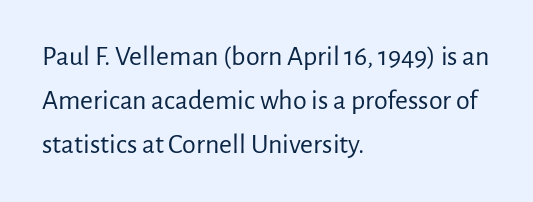
The image shows 28 px regular-weight sans-serif type, upright; set left-aligned, normal line spacing (1.58x), normal letter spacing, not underlined; low stroke contrast and a medium x-height.
